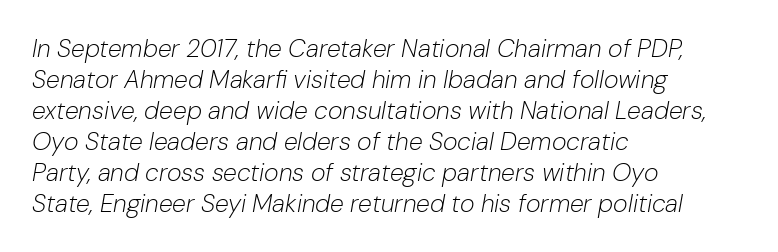
The image shows 25 px text type, italic (leaning right); set left-aligned, line spacing 1.24x, normal letter spacing, not underlined.
